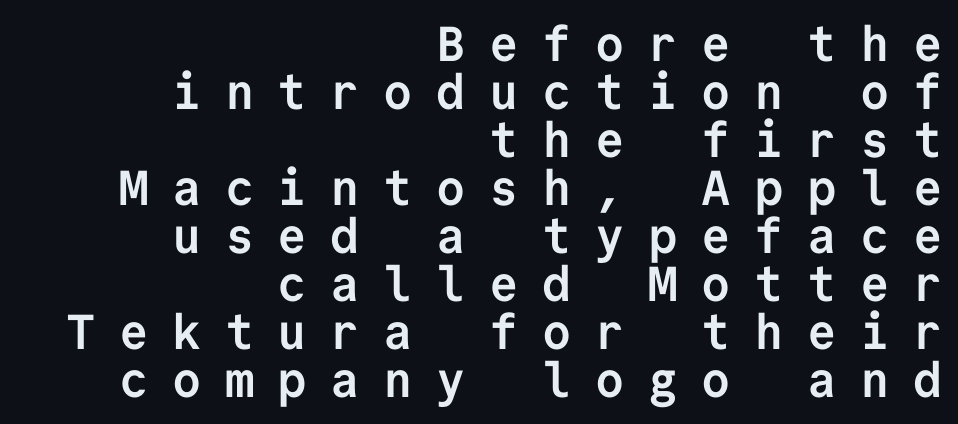
Q: Is the text bold? A: Yes.
Q: Is the text italic (slanted)? A: No, it is upright.
Q: Is the typeface a serif or a sans-serif typeface? A: Sans-serif.
Q: Is the text underlined? A: No.
Q: How is the paragraph aligned? A: Right-aligned.
Q: Is the spacing between letters normal or unusually wide? A: Unusually wide.
Q: Is the spacing between lines tight, normal or loose? A: Tight.
Q: Width (condensed, normal, or wide)? A: Normal.
Q: Stroke contrast? A: Low.
Q: x-height? A: Medium.
Q: Monospaced? A: Yes.
